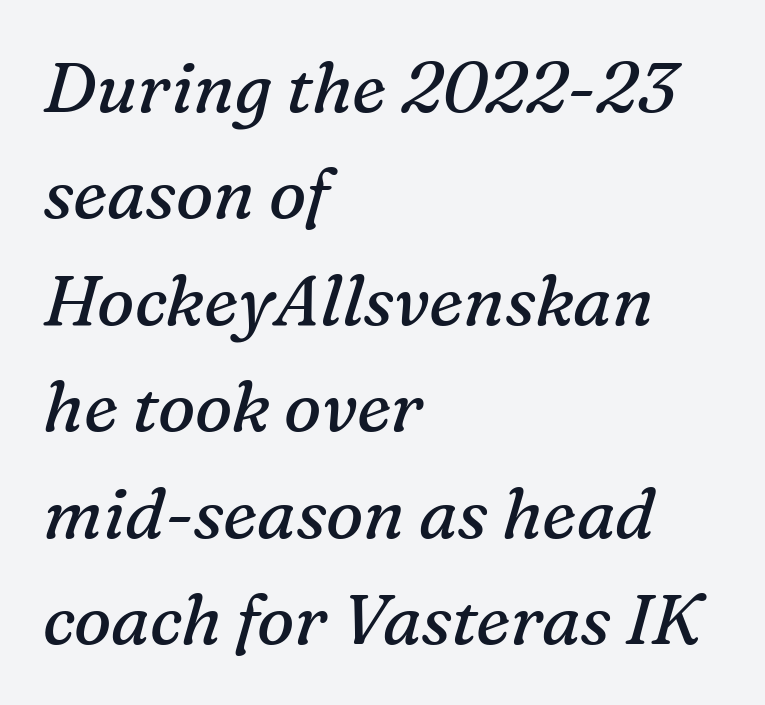
Q: Is the text bold? A: No.
Q: Is the text italic (slanted)? A: Yes, it leans right by about 16 degrees.
Q: Is the typeface a serif or a sans-serif typeface? A: Serif.
Q: Is the text underlined? A: No.
Q: How is the paragraph aligned? A: Left-aligned.
Q: Is the spacing between letters normal or unusually wide? A: Normal.
Q: Is the spacing between lines tight, normal or loose? A: Normal.
Q: Width (condensed, normal, or wide)? A: Normal.
Q: Stroke contrast? A: Medium.
Q: x-height? A: Medium.
Q: Monospaced? A: No.
